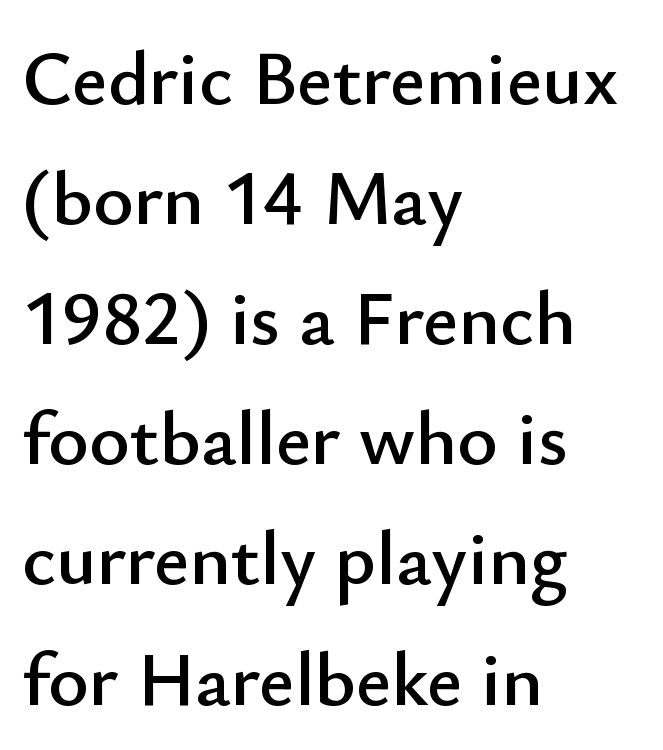
A normal amount of white space separates one row of letters from the next. Between one letter and the next there's only the usual sliver of space. Do the characters align in a grid? No, the font is proportional. Ascenders rise straight up at ninety degrees. Descenders are the only things crossing below the line. Unlike a traditional serif, this face leaves its strokes unadorned.
